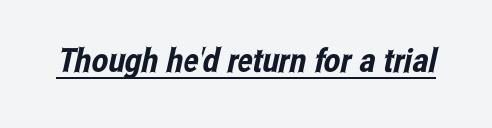
Q: Is the typeface a serif or a sans-serif typeface? A: Sans-serif.
Q: Is the text underlined? A: Yes.
Q: Is the spacing between letters normal or unusually wide? A: Normal.
Q: Width (condensed, normal, or wide)? A: Condensed.
Q: Stroke contrast? A: Low.
Q: x-height? A: Medium.
Q: Monospaced? A: No.
